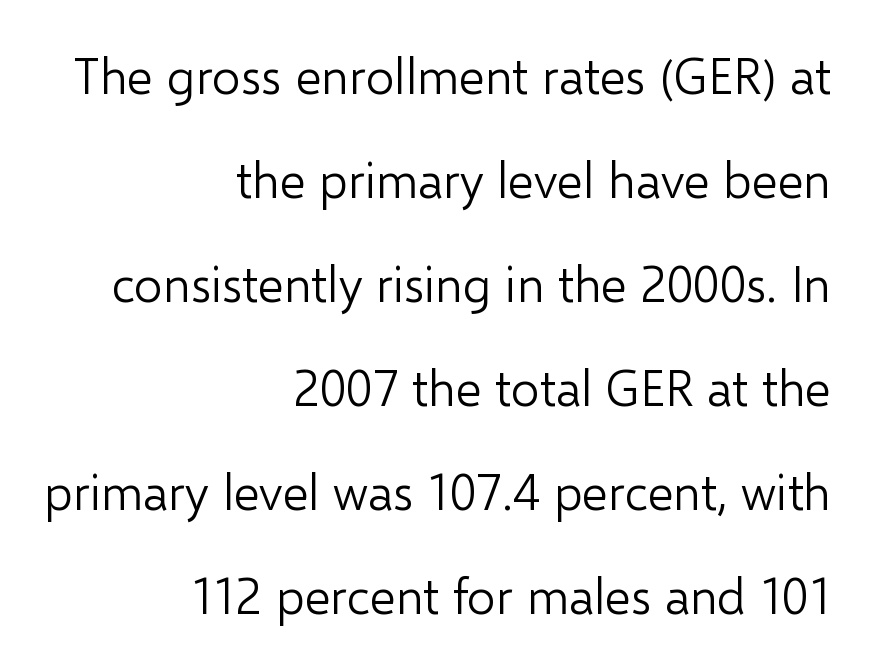
The image shows 50 px light sans-serif type, upright; set right-aligned, loose line spacing (2.08x), normal letter spacing, not underlined; low stroke contrast and a medium x-height.
